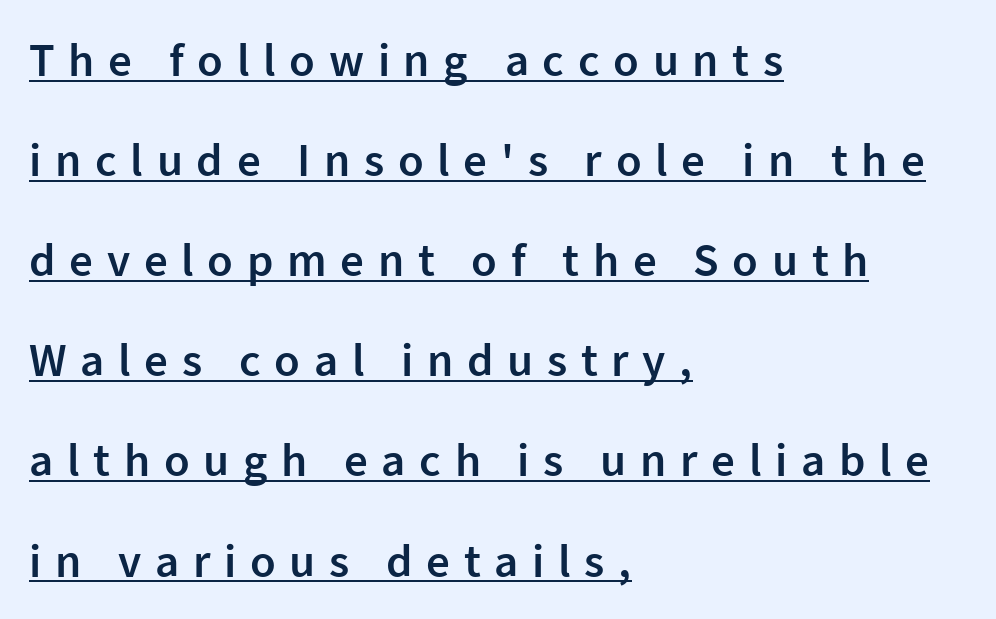
The image shows 47 px semibold sans-serif type, upright; set left-aligned, loose line spacing (2.13x), unusually wide letter spacing (+0.29 em), underlined; low stroke contrast and a medium x-height.
